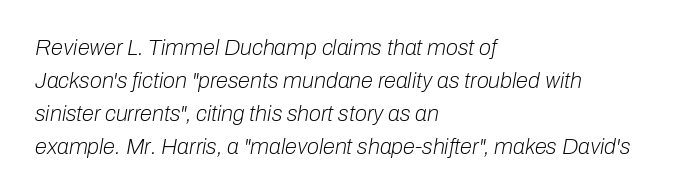
Notice how the stems are inclined rather than vertical — that's the hallmark of italics. Does the leading feel generous? No, just average. Every row of glyphs begins at an identical x-position on the left. Ink coverage per letter is moderate at most. Compared with typical body copy, the letter spacing here is the same.
